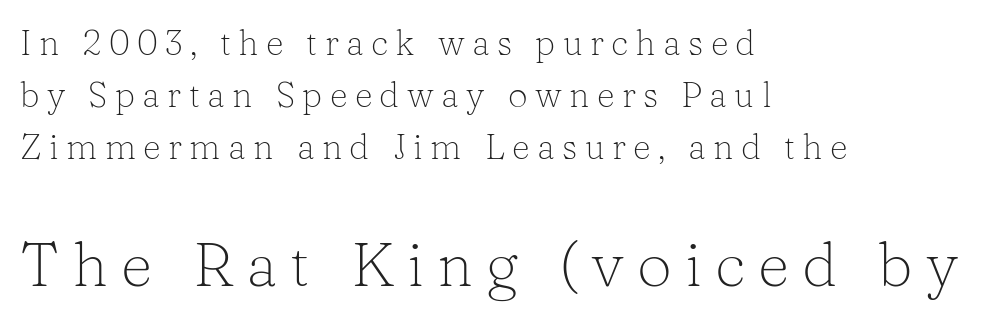
The image shows 62 px light serif type, upright; set left-aligned, normal line spacing (1.48x), unusually wide letter spacing (+0.21 em), not underlined; the second (bottom) block is 1.77x larger; low stroke contrast and a medium x-height.
